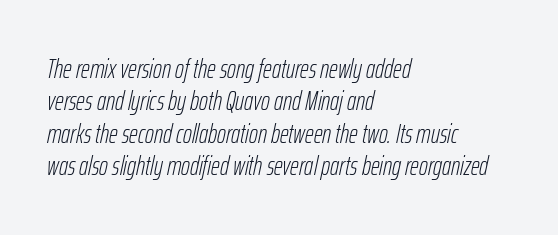
Tall strokes in this sample are angled rather than plumb. Spacing between characters is what you'd get straight out of the box. The typeface has the unassuming heft of standard copy or less. The zone under the glyphs is completely vacant.
